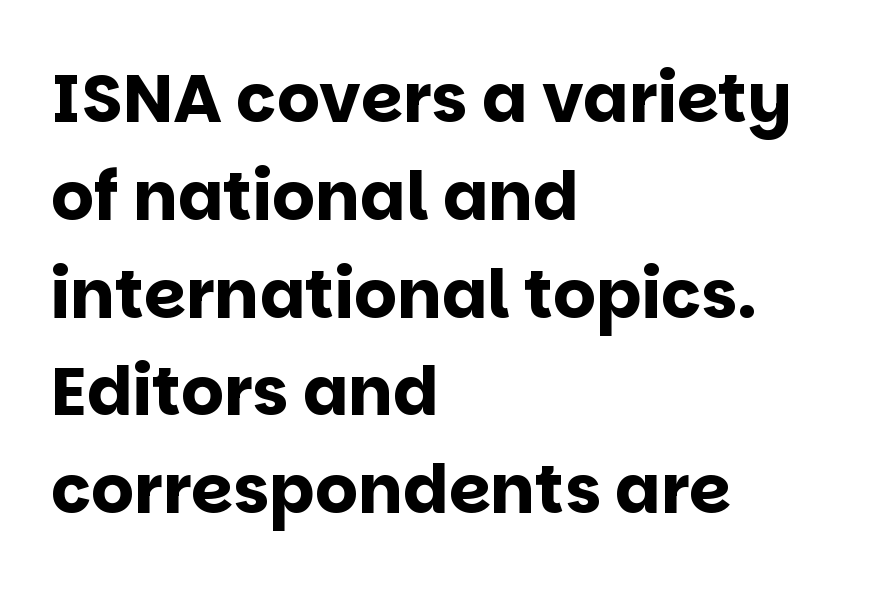
{"serif": "no", "italic": "no", "bold": "yes", "weight": "bold", "width": "normal", "stroke_contrast": "low", "x_height": "large", "monospaced": "no", "underline": "no", "align": "left", "line_spacing": "normal", "line_spacing_ratio": 1.46, "letter_spacing": "normal", "letter_spacing_em": 0.0, "glyph_px": 67}
